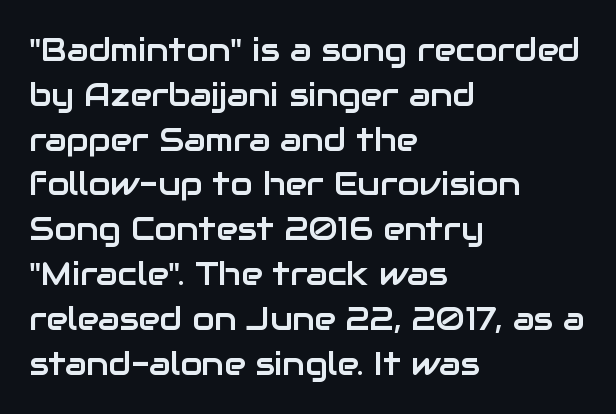
Proportional: the letters do not fall into vertical columns. Compared with typical paragraphs, the rows here are spaced about the same. The letters stand upright; this is a roman face. Notice how the passage keeps a crisp vertical edge on the left only. Inter-character spacing is left at the font's built-in metrics. The rendering shows plain stroke endings on the letterforms — a sans-serif design.
